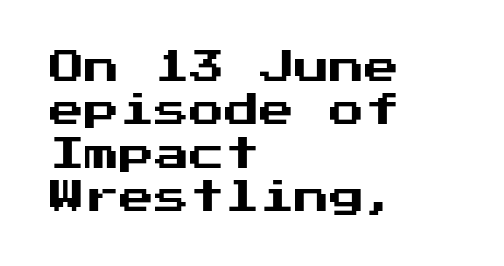
The image shows 35 px sans-serif type, upright; set left-aligned, line spacing 1.24x, normal letter spacing, not underlined; medium stroke contrast and a medium x-height.
